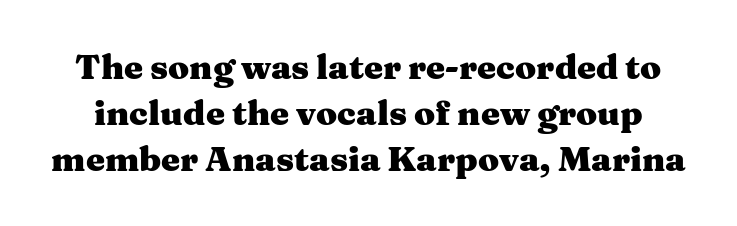
The image shows 34 px heavy, wide serif type, upright; set normal line spacing (1.36x), normal letter spacing, not underlined; medium stroke contrast and a medium x-height.
